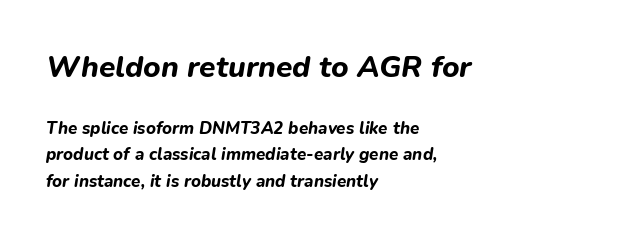
Q: Is the text bold? A: Yes.
Q: Is the text italic (slanted)? A: Yes, it leans right by about 9 degrees.
Q: Is the text underlined? A: No.
Q: How is the paragraph aligned? A: Left-aligned.
Q: Is the spacing between letters normal or unusually wide? A: Normal.
Q: Is the spacing between lines tight, normal or loose? A: Normal.
Q: Which block of text is set in a larger size, the first (top) or the second (bottom)? A: The first (top) one.
Q: Width (condensed, normal, or wide)? A: Normal.
Q: Stroke contrast? A: Low.
Q: x-height? A: Medium.
Q: Monospaced? A: No.
